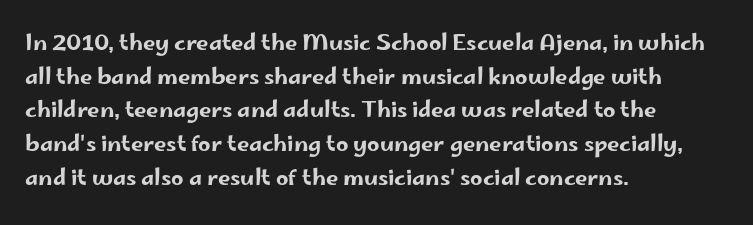
The image shows 22 px text type, upright; set left-aligned, normal line spacing (1.53x), normal letter spacing, not underlined.
